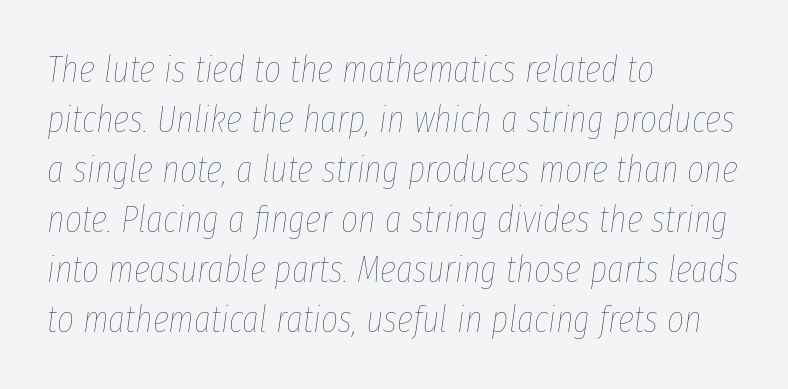
Q: Is the text bold? A: No.
Q: Is the text italic (slanted)? A: Yes, it leans right by about 8 degrees.
Q: Is the text underlined? A: No.
Q: How is the paragraph aligned? A: Left-aligned.
Q: Is the spacing between letters normal or unusually wide? A: Normal.
Q: Is the spacing between lines tight, normal or loose? A: Normal.
Q: Width (condensed, normal, or wide)? A: Condensed.
Q: Stroke contrast? A: Low.
Q: x-height? A: Medium.
Q: Monospaced? A: No.
